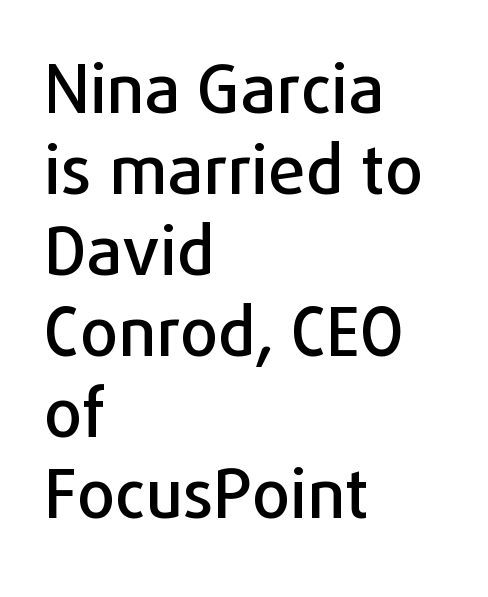
Q: Is the text italic (slanted)? A: No, it is upright.
Q: Is the typeface a serif or a sans-serif typeface? A: Sans-serif.
Q: Is the text underlined? A: No.
Q: How is the paragraph aligned? A: Left-aligned.
Q: Is the spacing between letters normal or unusually wide? A: Normal.
Q: Width (condensed, normal, or wide)? A: Normal.
Q: Stroke contrast? A: Low.
Q: x-height? A: Medium.
Q: Monospaced? A: No.
